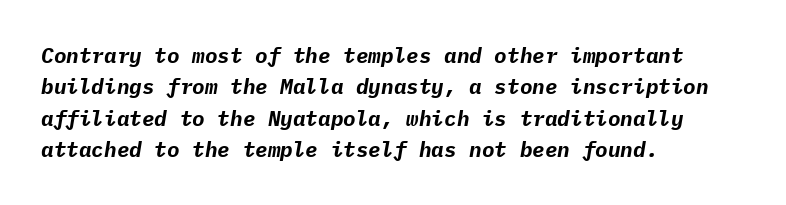
The strokes are fattened all the way to bold. The paragraph has a hard left edge and a soft right edge. Quick note: underline off. The rows are spaced the way most documents space them.
